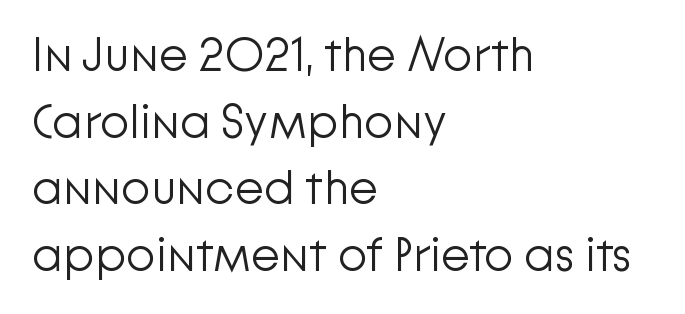
Examine the stroke ends and you'll find no serifs. Notice how the stems are strictly vertical — no italics here. The zone under the glyphs is completely vacant. The strokes are not fattened; the text isn't bold. The rendering anchors every line to the left-hand side.
